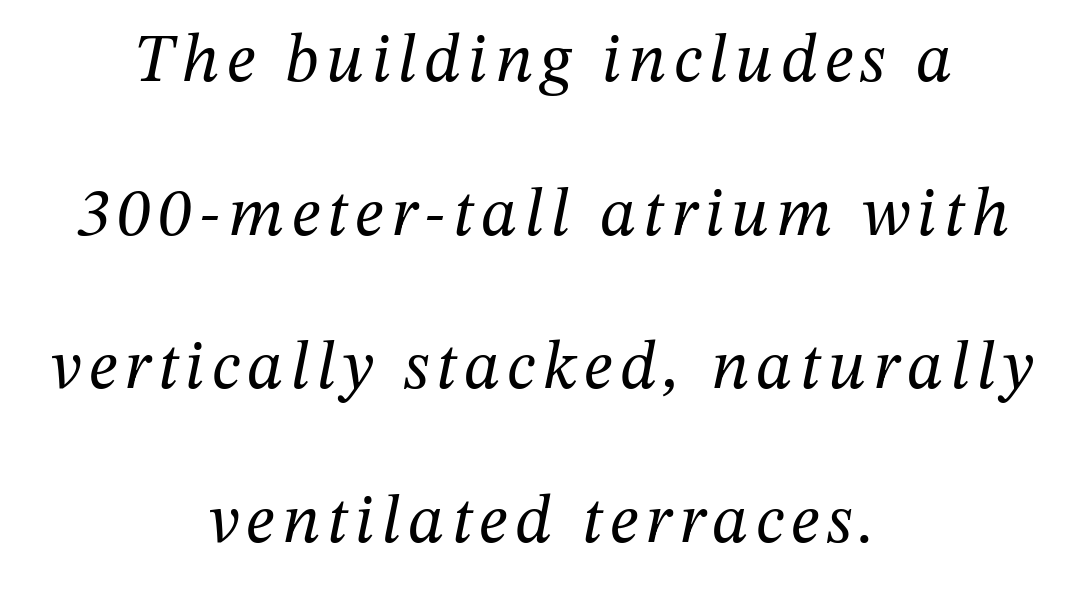
The image shows 68 px regular-weight serif type, italic (leaning right); set centered, loose line spacing (2.26x), not underlined; medium stroke contrast and a medium x-height.
